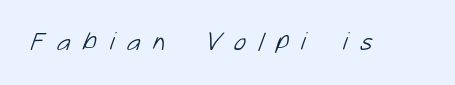
Glyph-to-glyph distance is far greater than everyday printed text. No heavy texture on the line: the type isn't bold. Each row of text sits above clean, open space.
